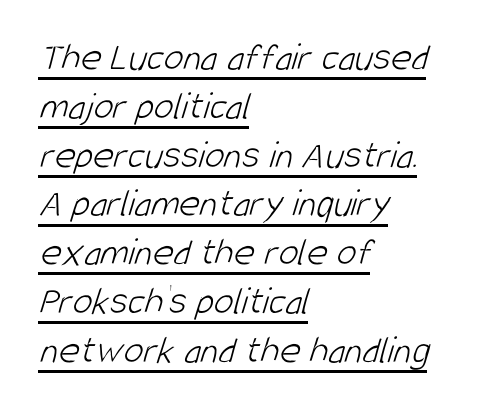
The image shows 40 px light, condensed sans-serif type; set left-aligned, line spacing 1.22x, normal letter spacing, underlined; low stroke contrast and a large x-height.
